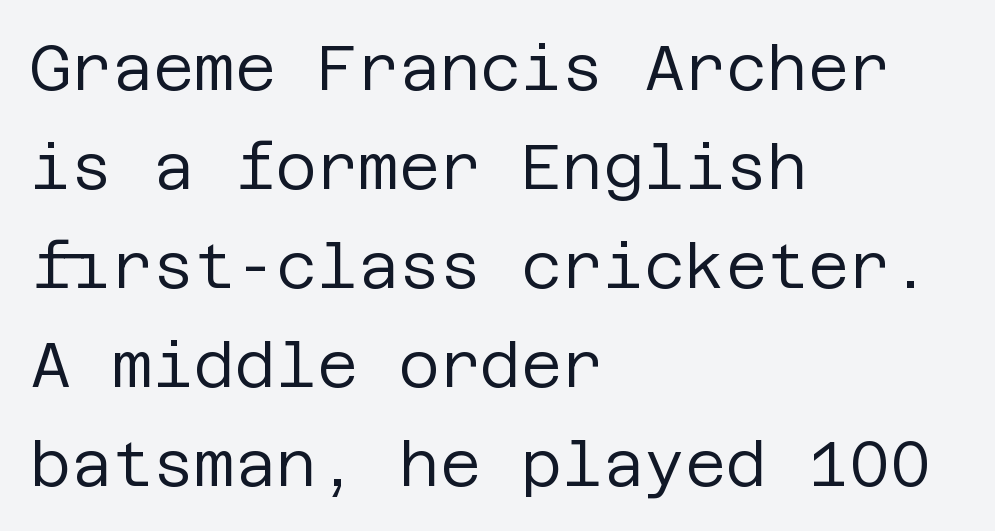
These lines are composed in type without serifs. Nope, not italic — everything's standing straight. No extra tracking has been applied to these lines. A student would call this left alignment; a typographer would say flush left, rag right. The space beneath each line is pristine and unruled.
